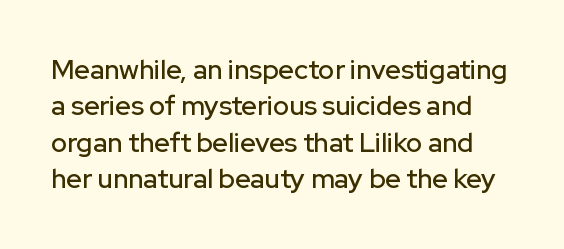
{"italic": "no", "underline": "no", "line_spacing": "normal", "line_spacing_ratio": 1.35, "letter_spacing": "normal", "letter_spacing_em": 0.0, "glyph_px": 27}
